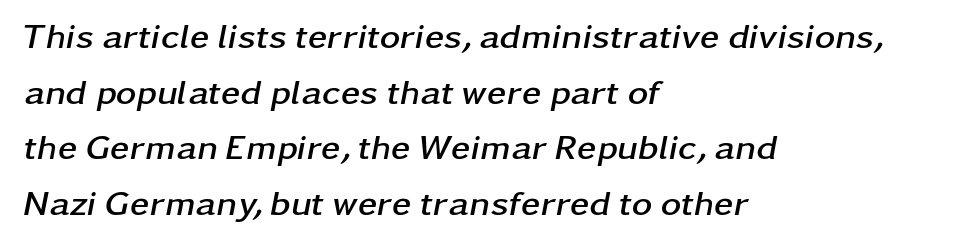
{"italic": "yes", "lean": "right", "slant_degrees": 11, "bold": "yes", "weight": "semibold", "width": "wide", "stroke_contrast": "low", "x_height": "medium", "monospaced": "no", "underline": "no", "align": "left", "line_spacing": "normal", "line_spacing_ratio": 1.59, "letter_spacing": "normal", "letter_spacing_em": 0.0, "glyph_px": 35}
